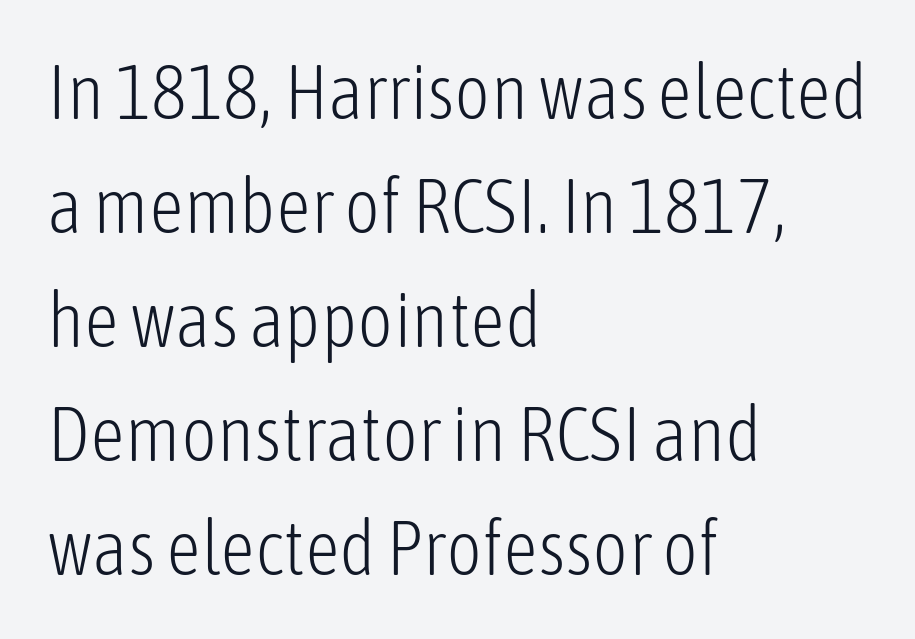
{"serif": "no", "italic": "no", "bold": "no", "weight": "light", "width": "condensed", "stroke_contrast": "low", "x_height": "medium", "monospaced": "no", "underline": "no", "align": "left", "line_spacing": "normal", "line_spacing_ratio": 1.48, "letter_spacing": "normal", "letter_spacing_em": 0.0, "glyph_px": 77}
